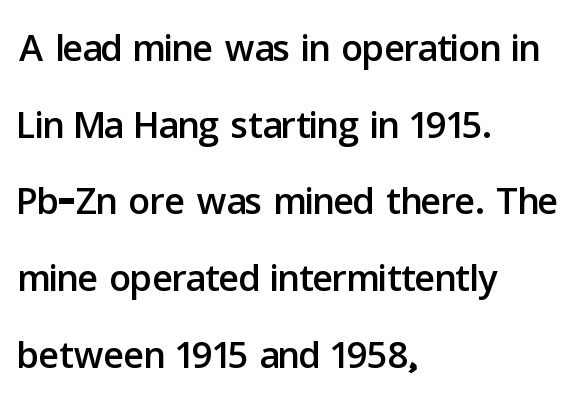
The image shows 54 px sans-serif type, upright; set left-aligned, normal line spacing (1.42x), normal letter spacing, not underlined; low stroke contrast and a medium x-height.
